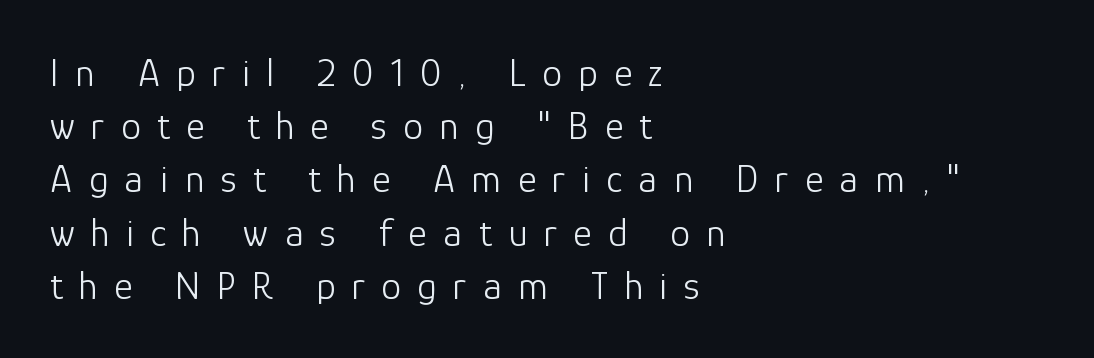
Q: Is the text bold? A: No.
Q: Is the text italic (slanted)? A: No, it is upright.
Q: Is the typeface a serif or a sans-serif typeface? A: Sans-serif.
Q: Is the text underlined? A: No.
Q: How is the paragraph aligned? A: Left-aligned.
Q: Is the spacing between letters normal or unusually wide? A: Unusually wide.
Q: Is the spacing between lines tight, normal or loose? A: Normal.
Q: Width (condensed, normal, or wide)? A: Normal.
Q: Stroke contrast? A: Low.
Q: x-height? A: Medium.
Q: Monospaced? A: No.
